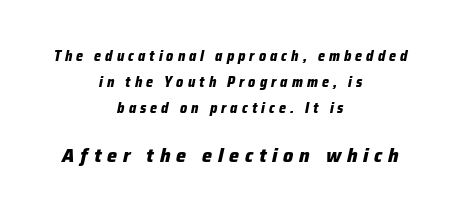
The image shows 20 px bold type, italic (leaning right); set centered, line spacing 1.86x, unusually wide letter spacing (+0.29 em), not underlined; the second (bottom) block is 1.43x larger.
